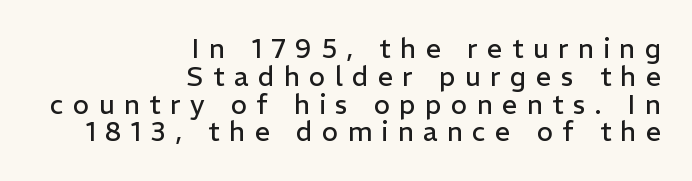
Q: Is the text bold? A: No.
Q: Is the text italic (slanted)? A: No, it is upright.
Q: Is the text underlined? A: No.
Q: How is the paragraph aligned? A: Right-aligned.
Q: Is the spacing between letters normal or unusually wide? A: Unusually wide.
Q: Is the spacing between lines tight, normal or loose? A: Tight.
